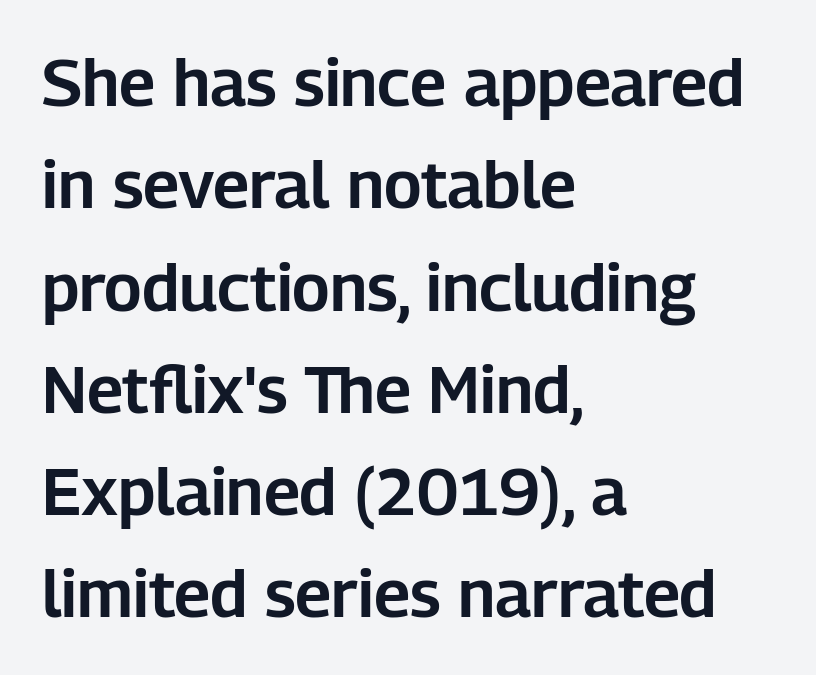
Q: Is the text italic (slanted)? A: No, it is upright.
Q: Is the typeface a serif or a sans-serif typeface? A: Sans-serif.
Q: Is the text underlined? A: No.
Q: How is the paragraph aligned? A: Left-aligned.
Q: Is the spacing between letters normal or unusually wide? A: Normal.
Q: Is the spacing between lines tight, normal or loose? A: Normal.
Q: Width (condensed, normal, or wide)? A: Normal.
Q: Stroke contrast? A: Low.
Q: x-height? A: Medium.
Q: Monospaced? A: No.
